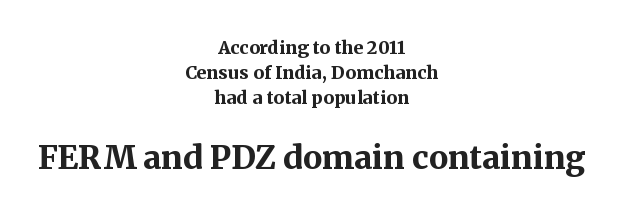
Q: Is the text bold? A: Yes.
Q: Is the text italic (slanted)? A: No, it is upright.
Q: Is the typeface a serif or a sans-serif typeface? A: Serif.
Q: Is the text underlined? A: No.
Q: How is the paragraph aligned? A: Centered.
Q: Is the spacing between letters normal or unusually wide? A: Normal.
Q: Is the spacing between lines tight, normal or loose? A: Normal.
Q: Which block of text is set in a larger size, the first (top) or the second (bottom)? A: The second (bottom) one.
Q: Width (condensed, normal, or wide)? A: Normal.
Q: Stroke contrast? A: Medium.
Q: x-height? A: Medium.
Q: Monospaced? A: No.
